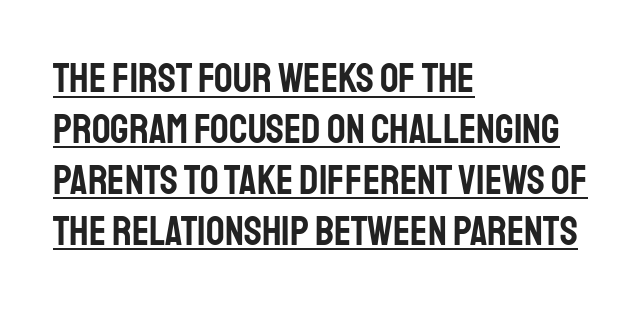
Q: Is the text italic (slanted)? A: No, it is upright.
Q: Is the typeface a serif or a sans-serif typeface? A: Sans-serif.
Q: Is the text underlined? A: Yes.
Q: How is the paragraph aligned? A: Left-aligned.
Q: Is the spacing between letters normal or unusually wide? A: Normal.
Q: Width (condensed, normal, or wide)? A: Condensed.
Q: Stroke contrast? A: Low.
Q: x-height? A: Large.
Q: Monospaced? A: No.
